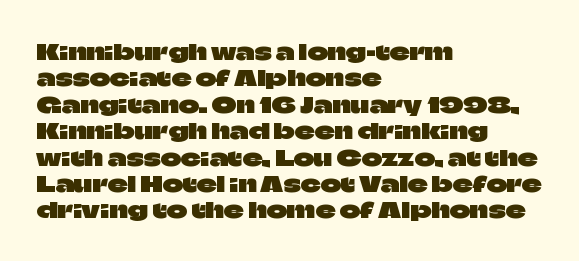
This rendering features lettering with no underline. Horizontal alignment here is leftward, the default for most running prose. These lines keep a tight, regular rhythm from letter to letter. A typesetter would mark this as roman, not italic.
